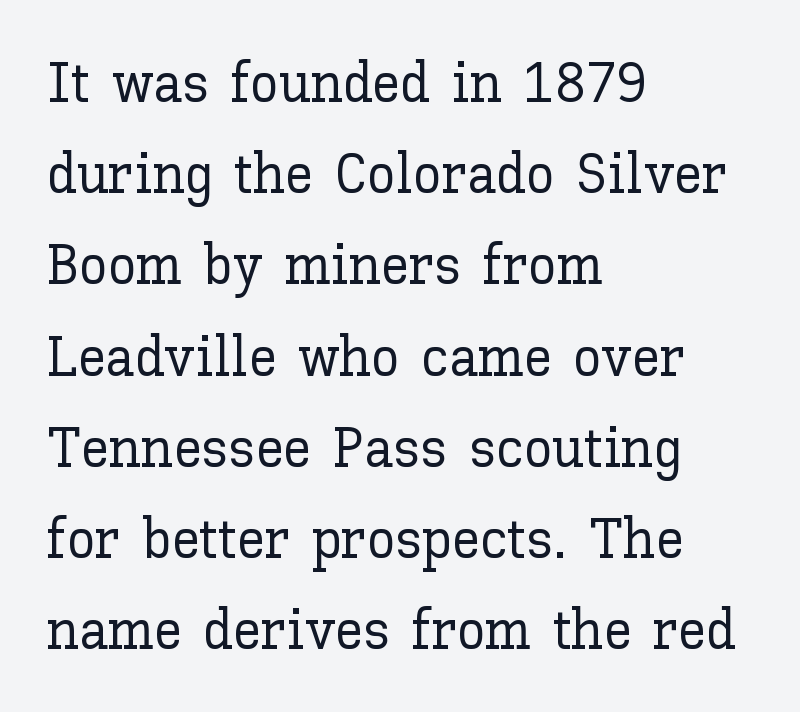
The block of text has a typical density, with ordinary space between rows. In CSS terms this would be text-align: left. Unlike italic type, these characters show no tilt at all. Plain, unruled lines of type. A typesetter would call this zero additional tracking.
